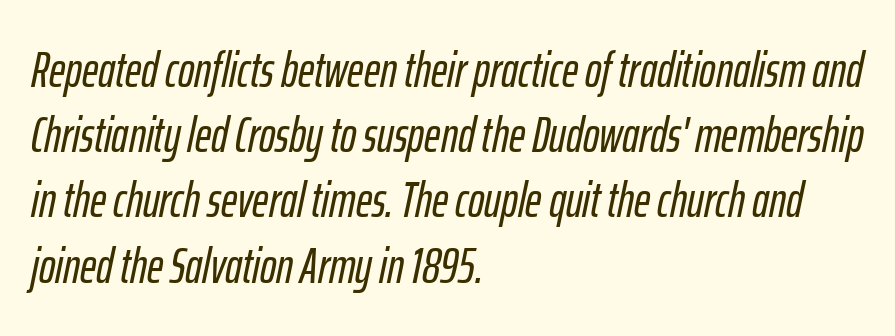
Q: Is the text italic (slanted)? A: Yes, it leans right by about 12 degrees.
Q: Is the text underlined? A: No.
Q: How is the paragraph aligned? A: Left-aligned.
Q: Is the spacing between letters normal or unusually wide? A: Normal.
Q: Is the spacing between lines tight, normal or loose? A: Normal.
Q: Width (condensed, normal, or wide)? A: Condensed.
Q: Stroke contrast? A: Low.
Q: x-height? A: Medium.
Q: Monospaced? A: No.
